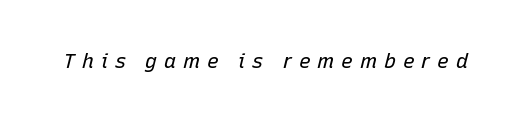
The image shows 20 px text type, italic (leaning right); set unusually wide letter spacing (+0.34 em), not underlined.
